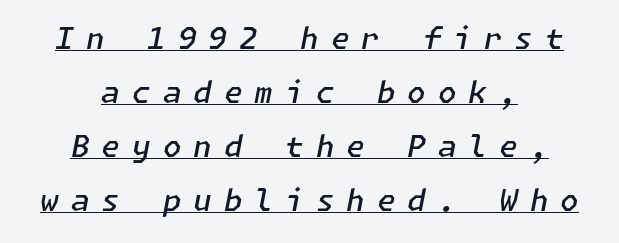
The image shows 30 px semibold type, italic (leaning right); set centered, line spacing 1.8x, unusually wide letter spacing (+0.4 em), underlined; low stroke contrast and a medium x-height.
